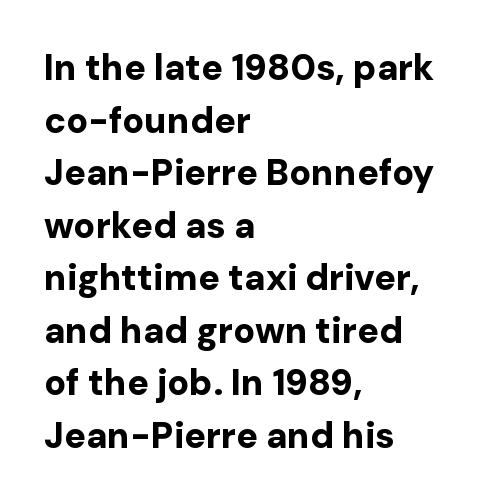
Evenly set lines give the paragraph a standard silhouette. Note: no serifs on the glyphs. The axis of the letterforms is exactly vertical. The typesetter chose a ragged-right arrangement here. Descenders hang freely into open space. A full-strength bold gives these letters their thick strokes.
